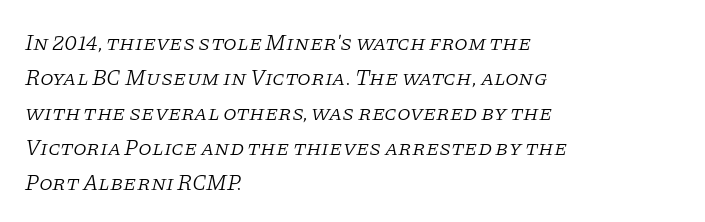
Q: Is the text bold? A: No.
Q: Is the text italic (slanted)? A: Yes, it leans right by about 11 degrees.
Q: Is the text underlined? A: No.
Q: How is the paragraph aligned? A: Left-aligned.
Q: Is the spacing between letters normal or unusually wide? A: Normal.
Q: Is the spacing between lines tight, normal or loose? A: Normal.
